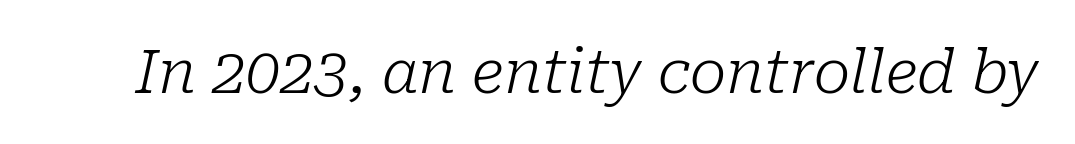
{"serif": "yes", "italic": "yes", "lean": "right", "slant_degrees": 10, "bold": "no", "weight": "light", "width": "normal", "stroke_contrast": "low", "x_height": "medium", "monospaced": "no", "underline": "no", "letter_spacing": "normal", "letter_spacing_em": 0.0, "glyph_px": 61}
